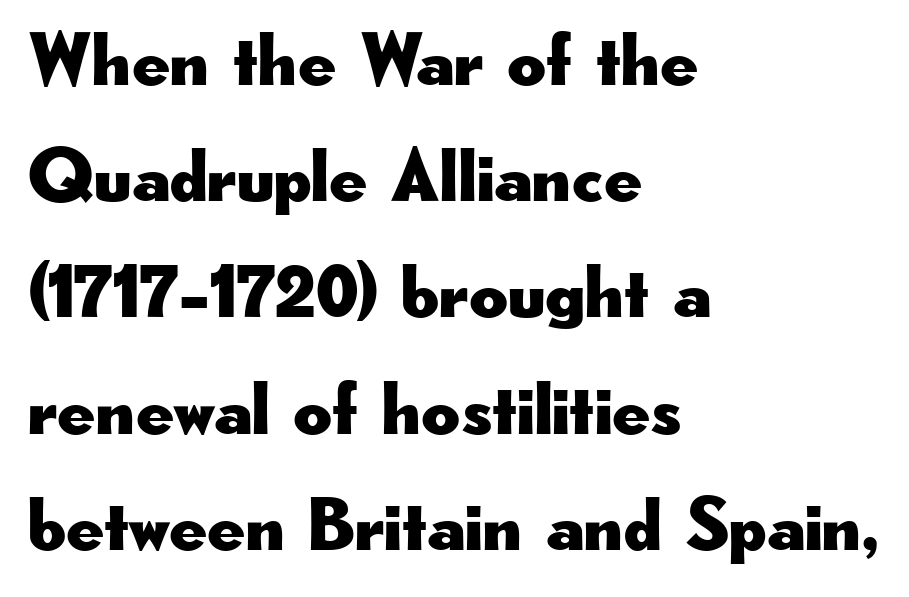
{"serif": "no", "italic": "no", "width": "wide", "stroke_contrast": "low", "x_height": "small", "monospaced": "no", "underline": "no", "align": "left", "line_spacing": "normal", "line_spacing_ratio": 1.55, "letter_spacing": "normal", "letter_spacing_em": 0.0, "glyph_px": 75}
